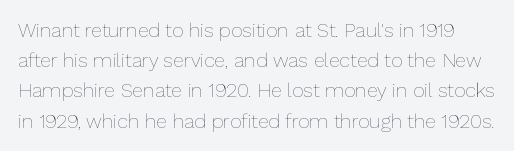
Q: Is the text bold? A: No.
Q: Is the text italic (slanted)? A: No, it is upright.
Q: Is the text underlined? A: No.
Q: Is the spacing between letters normal or unusually wide? A: Normal.
Q: Is the spacing between lines tight, normal or loose? A: Normal.
